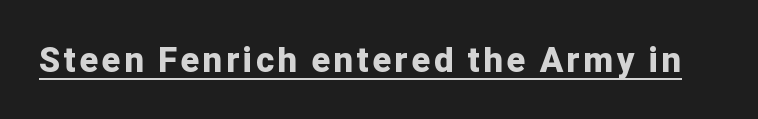
Character widths vary here, with narrow letters taking less room than wide ones. Unlike a traditional serif, this face leaves its strokes unadorned. The rendering uses a bold face; every stroke is thick and dark. A typesetter would mark this as roman, not italic.
